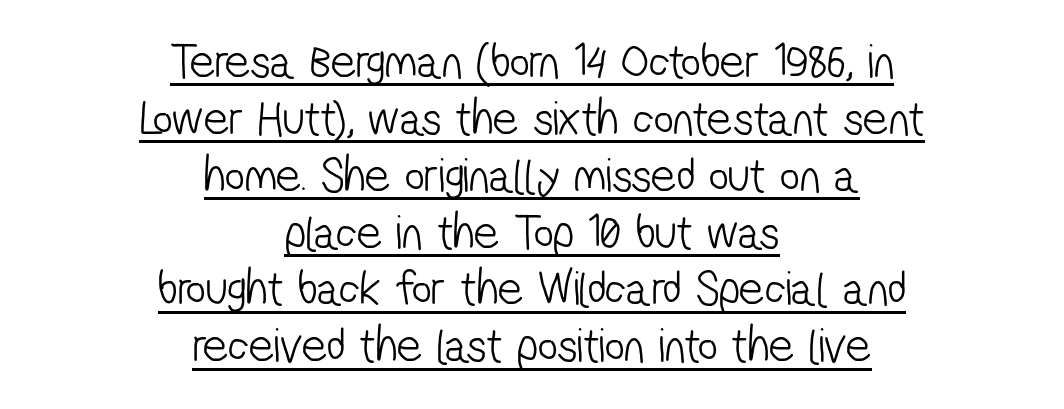
The image shows 49 px light, condensed sans-serif type; set centered, line spacing 1.16x, normal letter spacing, underlined; low stroke contrast and a medium x-height.
